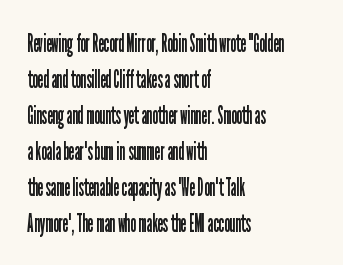
Q: Is the text bold? A: No.
Q: Is the text italic (slanted)? A: No, it is upright.
Q: Is the text underlined? A: No.
Q: How is the paragraph aligned? A: Left-aligned.
Q: Is the spacing between letters normal or unusually wide? A: Normal.
Q: Is the spacing between lines tight, normal or loose? A: Normal.
